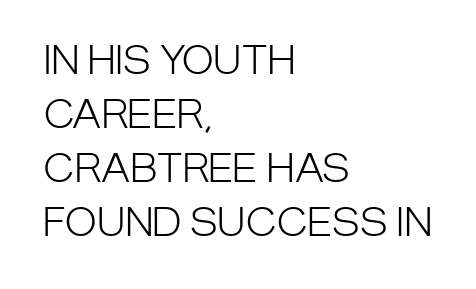
Q: Is the text bold? A: No.
Q: Is the text italic (slanted)? A: No, it is upright.
Q: Is the typeface a serif or a sans-serif typeface? A: Sans-serif.
Q: Is the text underlined? A: No.
Q: How is the paragraph aligned? A: Left-aligned.
Q: Is the spacing between letters normal or unusually wide? A: Normal.
Q: Is the spacing between lines tight, normal or loose? A: Normal.
Q: Width (condensed, normal, or wide)? A: Condensed.
Q: Stroke contrast? A: Low.
Q: x-height? A: Large.
Q: Monospaced? A: No.
